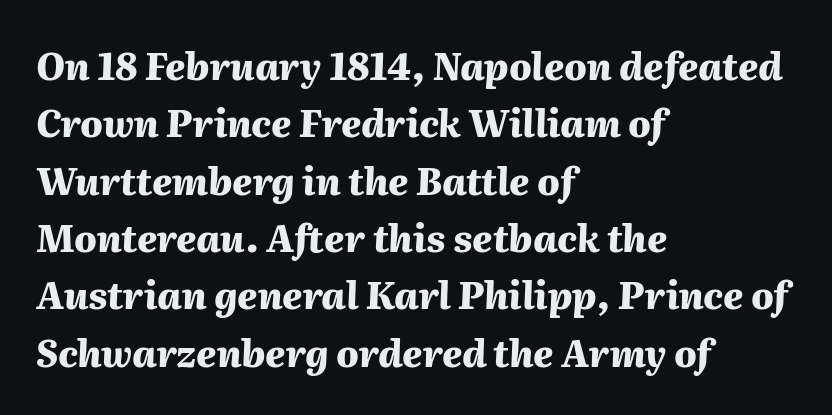
The image shows 37 px heavy type, italic (leaning right); set left-aligned, normal line spacing (1.55x), normal letter spacing, not underlined; medium stroke contrast and a medium x-height.
